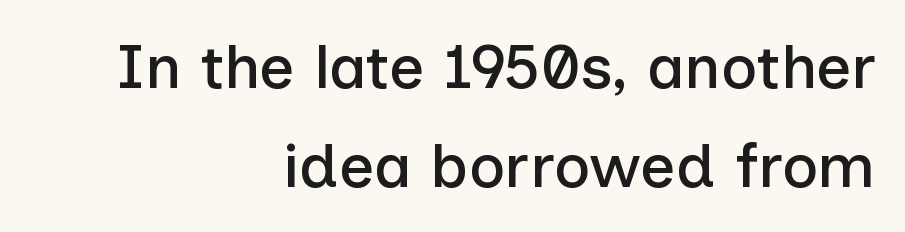
This block has exactly the height ordinary leading produces. Do the letters lean? They stand straight. Honestly, there is no underline to notice here at all. Each line ends at the same right margin while the left side varies.
